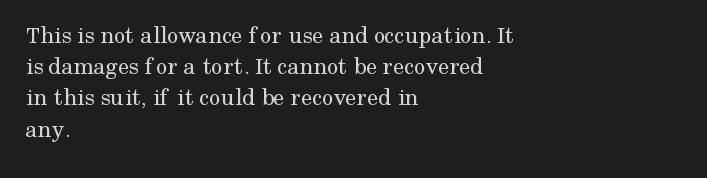
The image shows 25 px text type, upright; set left-aligned, normal line spacing (1.25x), normal letter spacing, not underlined.
